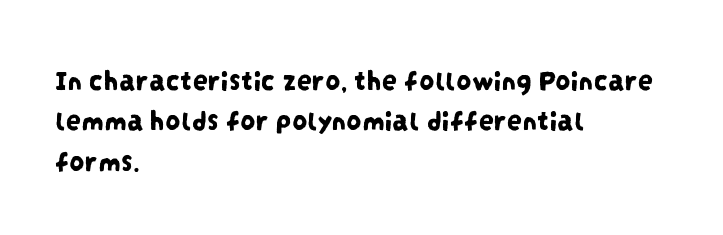
The image shows 30 px condensed sans-serif type; set left-aligned, normal line spacing (1.35x), normal letter spacing, not underlined; low stroke contrast and a large x-height.
